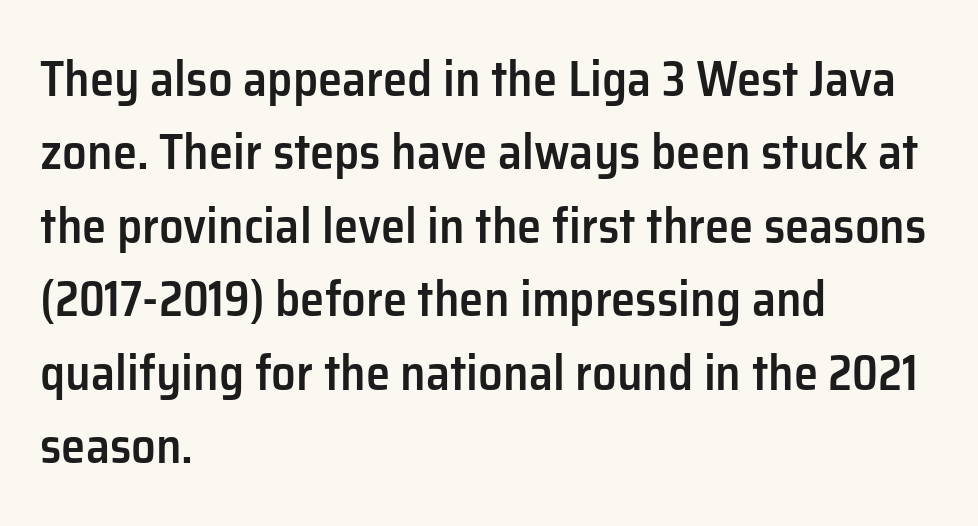
The image shows 49 px semibold sans-serif type, upright; set left-aligned, normal line spacing (1.5x), normal letter spacing, not underlined; low stroke contrast and a medium x-height.
